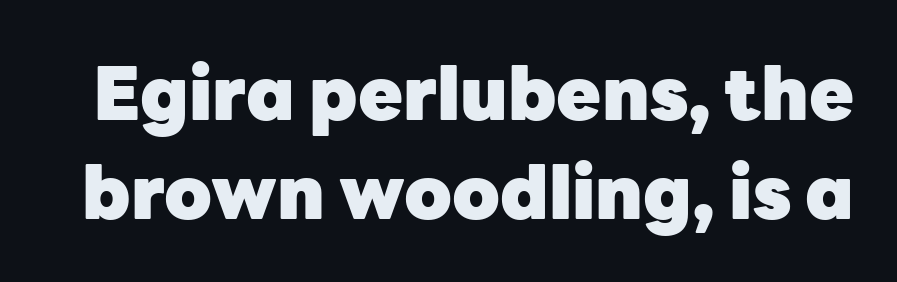
{"serif": "no", "italic": "no", "bold": "yes", "weight": "heavy", "width": "normal", "stroke_contrast": "low", "x_height": "medium", "monospaced": "no", "underline": "no", "line_spacing": "normal", "line_spacing_ratio": 1.35, "letter_spacing": "normal", "letter_spacing_em": 0.0, "glyph_px": 73}
